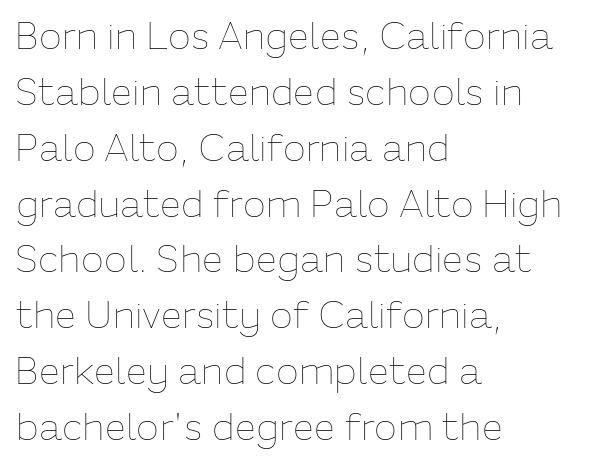
{"italic": "no", "bold": "no", "weight": "thin", "width": "normal", "stroke_contrast": "low", "x_height": "medium", "monospaced": "no", "underline": "no", "align": "left", "line_spacing": "normal", "line_spacing_ratio": 1.47, "letter_spacing": "normal", "letter_spacing_em": 0.0, "glyph_px": 38}
